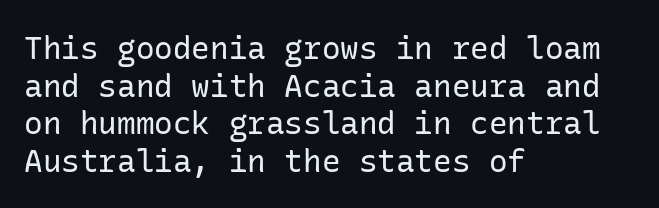
Q: Is the text bold? A: No.
Q: Is the text italic (slanted)? A: No, it is upright.
Q: Is the typeface a serif or a sans-serif typeface? A: Sans-serif.
Q: Is the text underlined? A: No.
Q: How is the paragraph aligned? A: Left-aligned.
Q: Is the spacing between letters normal or unusually wide? A: Normal.
Q: Width (condensed, normal, or wide)? A: Normal.
Q: Stroke contrast? A: Low.
Q: x-height? A: Medium.
